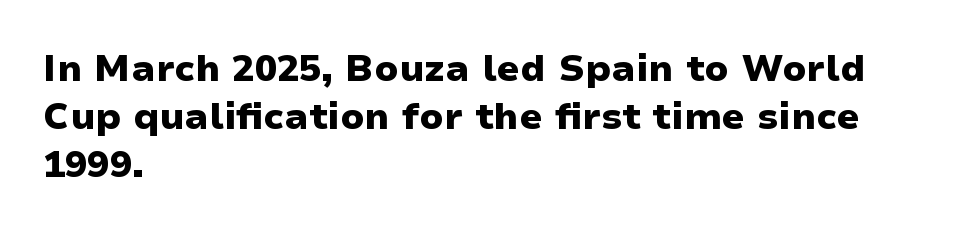
The image shows 37 px heavy, wide sans-serif type, upright; set left-aligned, normal line spacing (1.3x), normal letter spacing, not underlined; low stroke contrast and a medium x-height.
